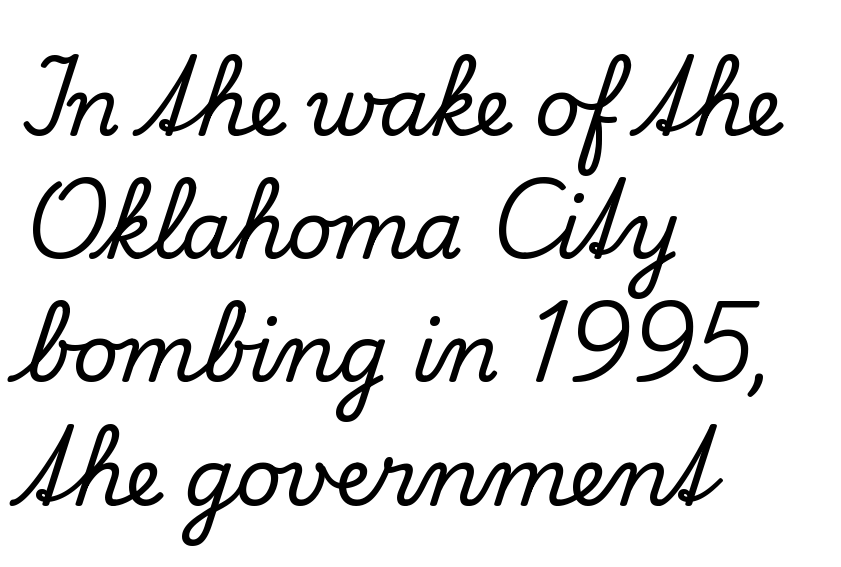
How would I describe the line gaps? Plain and ordinary. This rendering uses left alignment, leaving the right contour irregular. Old-style or modern, the face here clearly has serifs. These lines keep a tight, regular rhythm from letter to letter.
